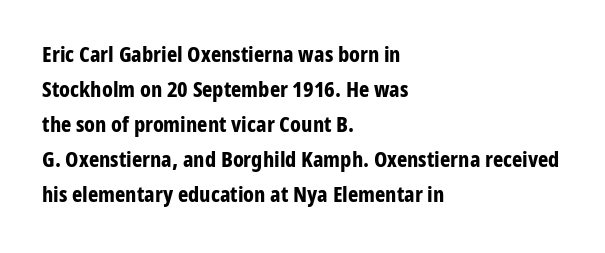
Q: Is the text bold? A: Yes.
Q: Is the text italic (slanted)? A: No, it is upright.
Q: Is the text underlined? A: No.
Q: How is the paragraph aligned? A: Left-aligned.
Q: Is the spacing between letters normal or unusually wide? A: Normal.
Q: Is the spacing between lines tight, normal or loose? A: Normal.
